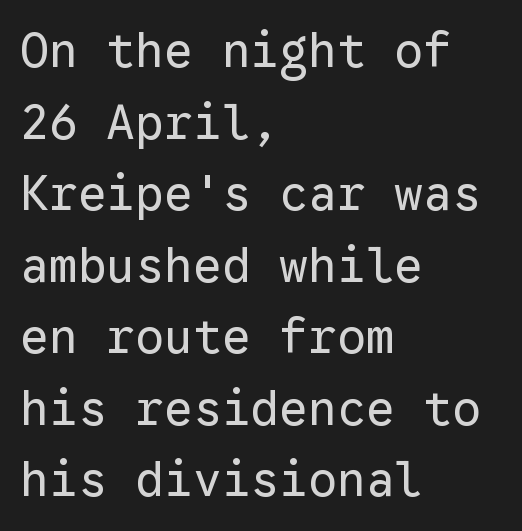
{"serif": "no", "italic": "no", "bold": "no", "weight": "regular", "width": "normal", "stroke_contrast": "low", "x_height": "medium", "monospaced": "yes", "underline": "no", "align": "left", "line_spacing": "normal", "line_spacing_ratio": 1.49, "letter_spacing": "normal", "letter_spacing_em": 0.0, "glyph_px": 48}
